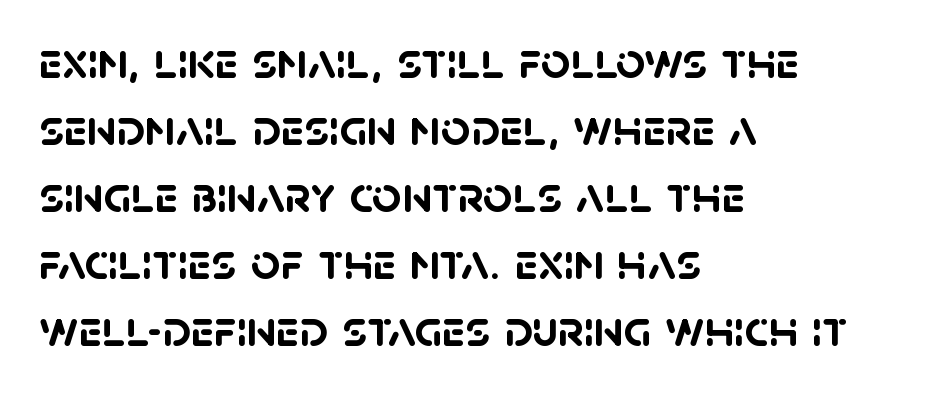
Where is the straight margin? On the left. Horizontal bands of white between lines are of average thickness. The designer went with a sans here, leaving each stem footless. Think of a printed novel: that variable character pitch is what you see here.
